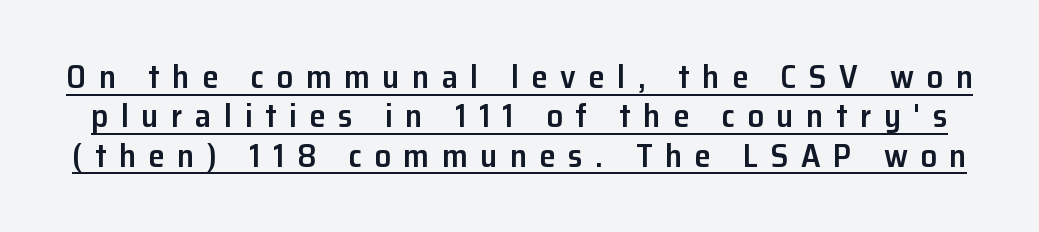
Q: Is the text bold? A: Semi-bold.
Q: Is the text italic (slanted)? A: No, it is upright.
Q: Is the typeface a serif or a sans-serif typeface? A: Sans-serif.
Q: Is the text underlined? A: Yes.
Q: Is the spacing between letters normal or unusually wide? A: Unusually wide.
Q: Width (condensed, normal, or wide)? A: Normal.
Q: Stroke contrast? A: Low.
Q: x-height? A: Medium.
Q: Monospaced? A: No.
